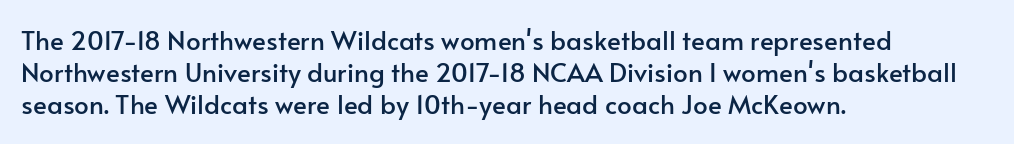
The image shows 26 px text type, upright; set left-aligned, line spacing 1.24x, normal letter spacing, not underlined.
